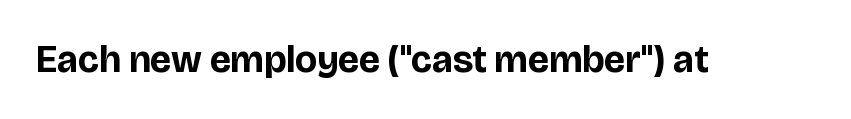
The image shows 38 px bold sans-serif type, upright; set normal letter spacing, not underlined; low stroke contrast and a large x-height.
